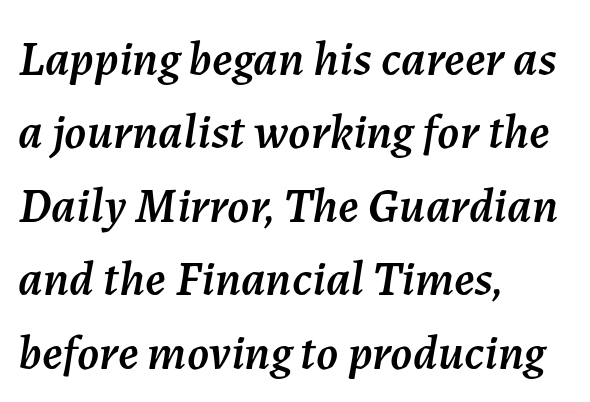
The string is rendered with underlining switched off. Note the varied advance widths — an 'i' is clearly narrower than an 'm'. Tracking here is standard; glyphs follow each other at the usual distance. Looking at the ascenders, they clearly lean. The lines in this sample share a left origin and differ only in where they stop. Each new line begins a customary step beneath the previous one.
